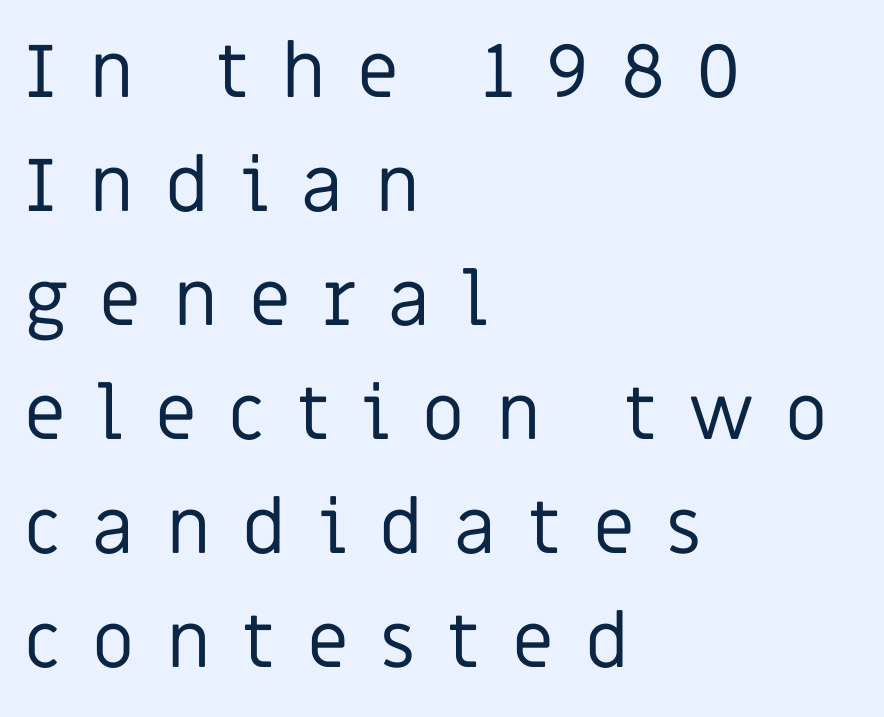
Alignment: flush left. Stroke terminals: plain, sans-serif. The strip under each line holds only bare page. The vertical gap from one line to the next is medium.
